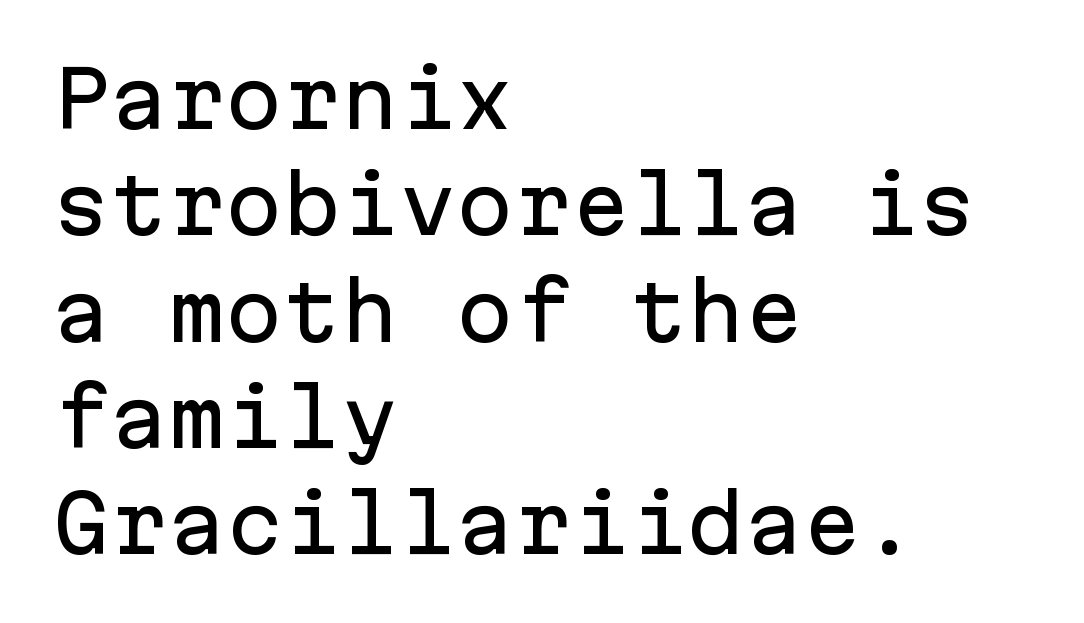
The image shows 77 px sans-serif type, upright, monospaced; set left-aligned, normal line spacing (1.38x), normal letter spacing, not underlined; low stroke contrast and a medium x-height.
